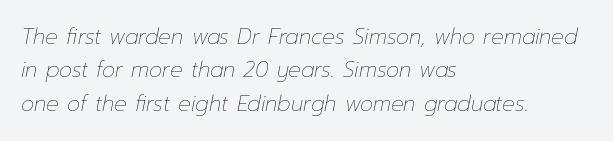
Q: Is the text bold? A: No.
Q: Is the text italic (slanted)? A: Yes, it leans right by about 12 degrees.
Q: Is the text underlined? A: No.
Q: How is the paragraph aligned? A: Left-aligned.
Q: Is the spacing between letters normal or unusually wide? A: Normal.
Q: Is the spacing between lines tight, normal or loose? A: Normal.
